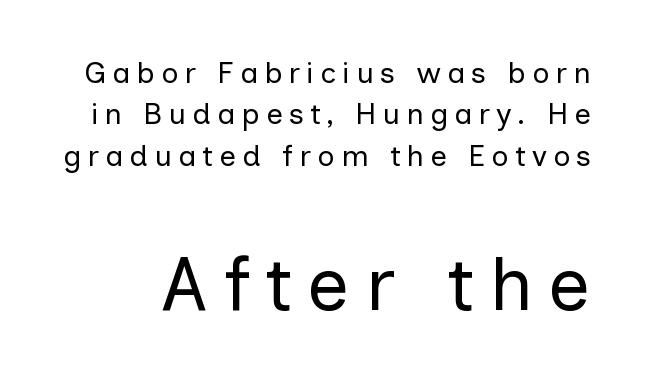
Q: Is the text bold? A: No.
Q: Is the text italic (slanted)? A: No, it is upright.
Q: Is the typeface a serif or a sans-serif typeface? A: Sans-serif.
Q: Is the text underlined? A: No.
Q: Is the spacing between letters normal or unusually wide? A: Unusually wide.
Q: Is the spacing between lines tight, normal or loose? A: Normal.
Q: Which block of text is set in a larger size, the first (top) or the second (bottom)? A: The second (bottom) one.
Q: Width (condensed, normal, or wide)? A: Normal.
Q: Stroke contrast? A: Low.
Q: x-height? A: Medium.
Q: Monospaced? A: No.
